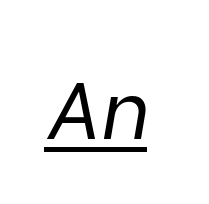
Q: Is the text bold? A: No.
Q: Is the text italic (slanted)? A: Yes, it leans right by about 9 degrees.
Q: Is the text underlined? A: Yes.
Q: Is the spacing between letters normal or unusually wide? A: Normal.
Q: Width (condensed, normal, or wide)? A: Normal.
Q: Stroke contrast? A: Low.
Q: x-height? A: Medium.
Q: Monospaced? A: No.
